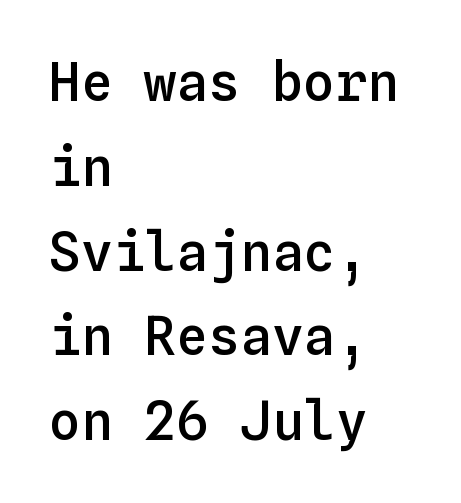
{"italic": "no", "bold": "semi", "weight": "semibold", "width": "normal", "stroke_contrast": "low", "x_height": "medium", "monospaced": "yes", "underline": "no", "align": "left", "line_spacing": "normal", "line_spacing_ratio": 1.6, "letter_spacing": "normal", "letter_spacing_em": 0.0, "glyph_px": 53}
